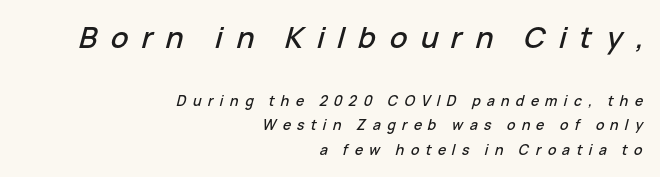
The image shows 29 px text type, italic (leaning right); set right-aligned, line spacing 1.75x, unusually wide letter spacing (+0.45 em), not underlined; the first (top) block is 2.07x larger; low stroke contrast and a medium x-height.
